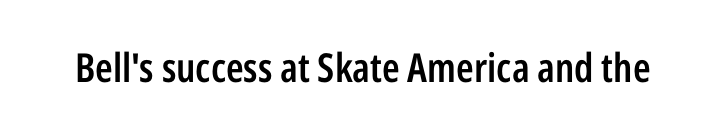
The image shows 40 px semibold, condensed sans-serif type, upright; set normal letter spacing, not underlined; low stroke contrast and a medium x-height.
